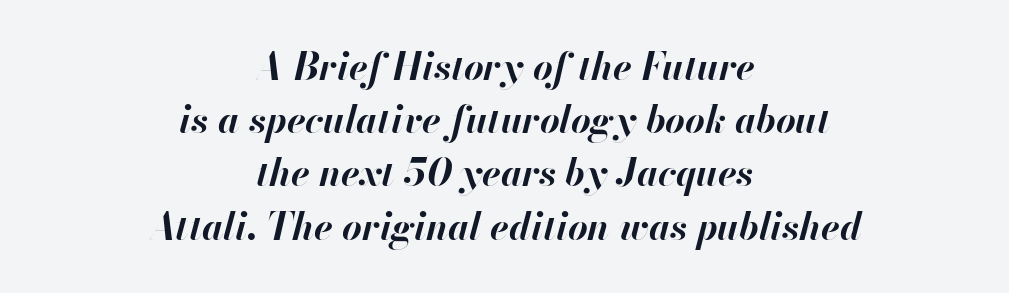
{"italic": "yes", "lean": "right", "slant_degrees": 13, "bold": "yes", "weight": "bold", "width": "normal", "stroke_contrast": "high", "x_height": "small", "monospaced": "no", "underline": "no", "align": "center", "line_spacing": "normal", "line_spacing_ratio": 1.4, "letter_spacing": "normal", "letter_spacing_em": 0.0, "glyph_px": 38}
